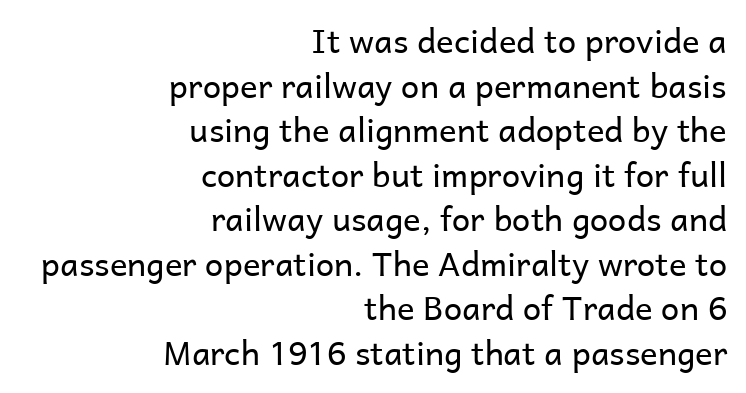
The rendering keeps characters at their native spacing. A normal amount of white space separates one row of letters from the next. Each letter keeps its own natural width here, so spacing adapts to shape. Visually the block forms a straight wall on the right and a jagged coastline on the left. Posture: upright roman.
